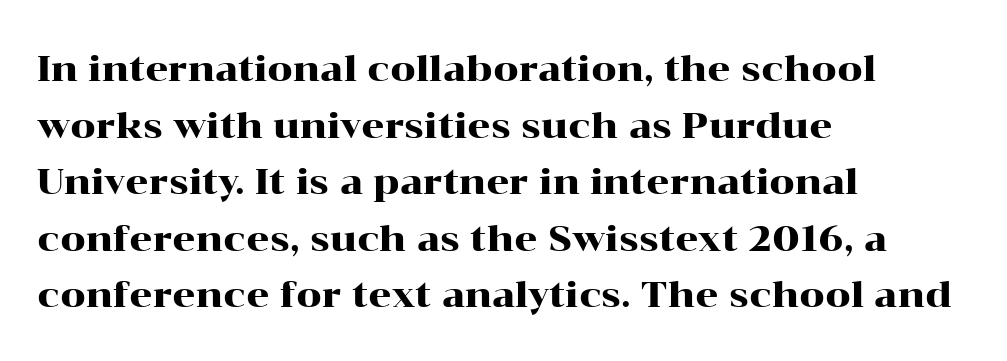
The image shows 36 px wide serif type, upright; set left-aligned, normal line spacing (1.57x), normal letter spacing, not underlined; high stroke contrast and a medium x-height.
